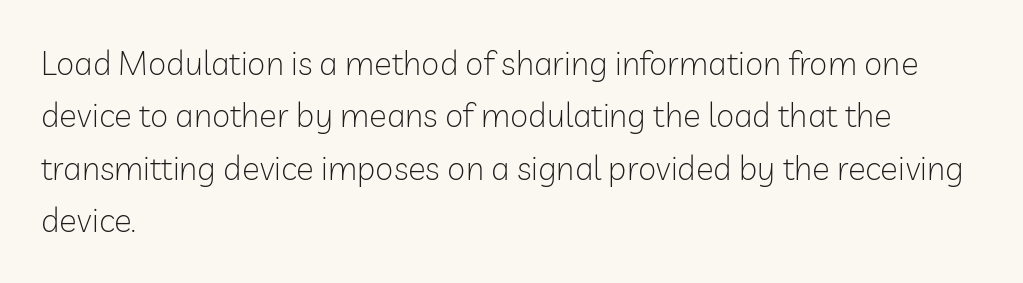
Q: Is the text bold? A: No.
Q: Is the text italic (slanted)? A: No, it is upright.
Q: Is the typeface a serif or a sans-serif typeface? A: Sans-serif.
Q: Is the text underlined? A: No.
Q: How is the paragraph aligned? A: Left-aligned.
Q: Is the spacing between letters normal or unusually wide? A: Normal.
Q: Is the spacing between lines tight, normal or loose? A: Normal.
Q: Width (condensed, normal, or wide)? A: Normal.
Q: Stroke contrast? A: Low.
Q: x-height? A: Medium.
Q: Monospaced? A: No.
